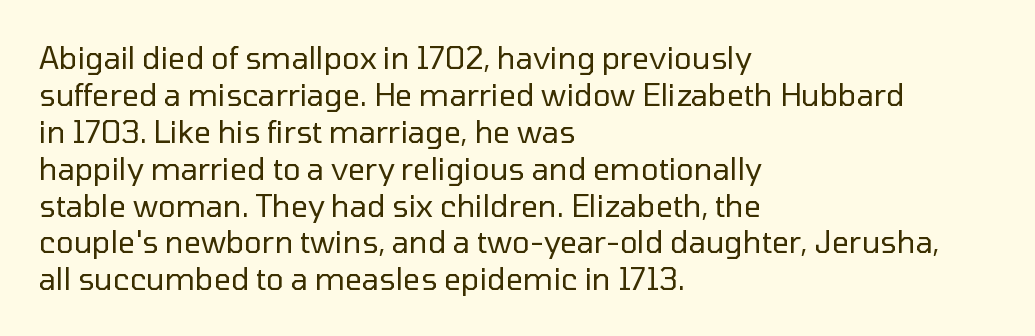
{"serif": "no", "italic": "no", "bold": "no", "weight": "regular", "width": "normal", "stroke_contrast": "low", "x_height": "medium", "monospaced": "no", "underline": "no", "align": "left", "line_spacing_ratio": 1.23, "letter_spacing": "normal", "letter_spacing_em": 0.0, "glyph_px": 30}
